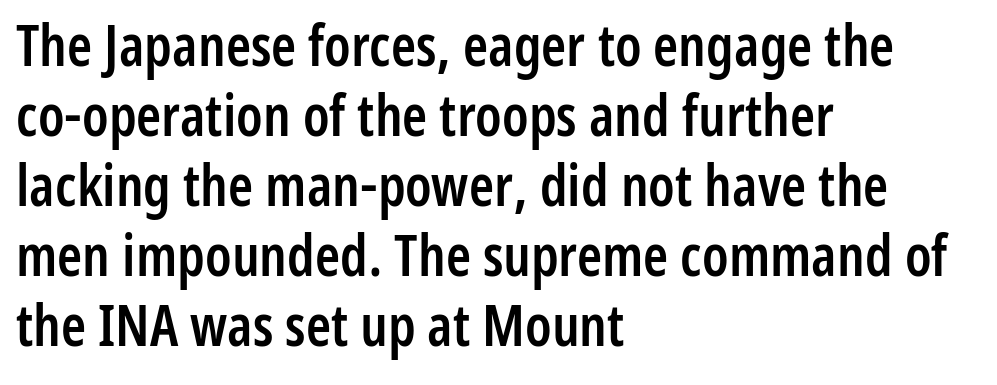
Q: Is the text bold? A: Semi-bold.
Q: Is the text italic (slanted)? A: No, it is upright.
Q: Is the typeface a serif or a sans-serif typeface? A: Sans-serif.
Q: Is the text underlined? A: No.
Q: How is the paragraph aligned? A: Left-aligned.
Q: Is the spacing between letters normal or unusually wide? A: Normal.
Q: Width (condensed, normal, or wide)? A: Condensed.
Q: Stroke contrast? A: Low.
Q: x-height? A: Medium.
Q: Monospaced? A: No.
